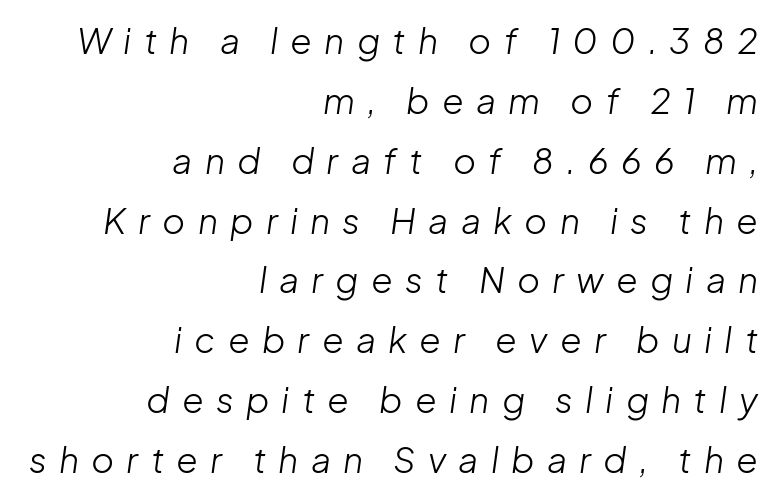
The image shows 35 px light type, italic (leaning right); set right-aligned, line spacing 1.71x, unusually wide letter spacing (+0.35 em), not underlined; low stroke contrast and a medium x-height.
